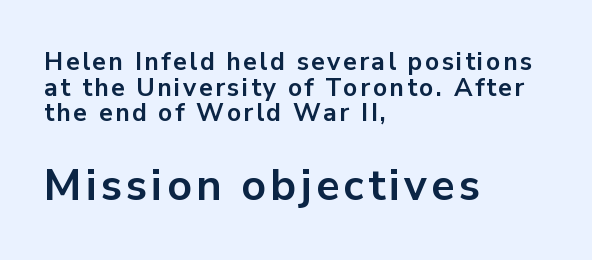
The image shows 43 px bold sans-serif type, upright; set left-aligned, tight line spacing (1.03x), not underlined; the second (bottom) block is 1.72x larger; low stroke contrast and a medium x-height.
